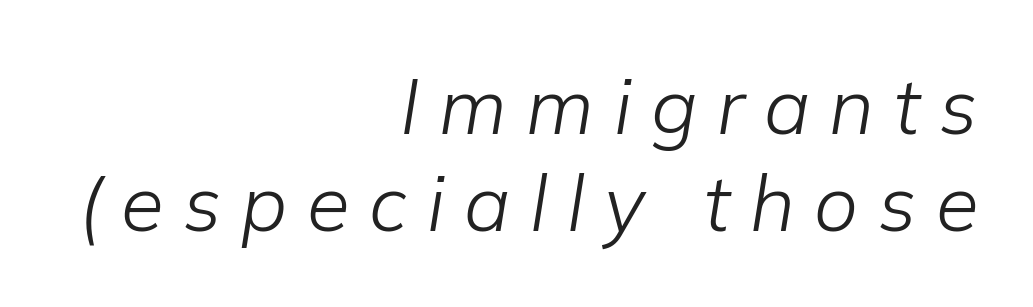
The image shows 78 px light type, italic (leaning right); set right-aligned, normal line spacing (1.25x), unusually wide letter spacing (+0.25 em), not underlined; low stroke contrast and a medium x-height.
